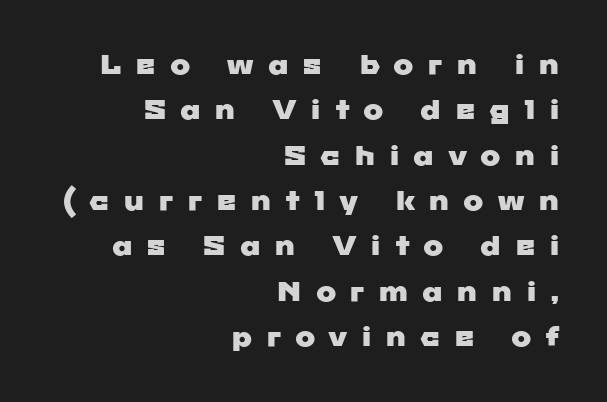
Q: Is the text underlined? A: No.
Q: How is the paragraph aligned? A: Right-aligned.
Q: Is the spacing between letters normal or unusually wide? A: Unusually wide.
Q: Is the spacing between lines tight, normal or loose? A: Normal.
